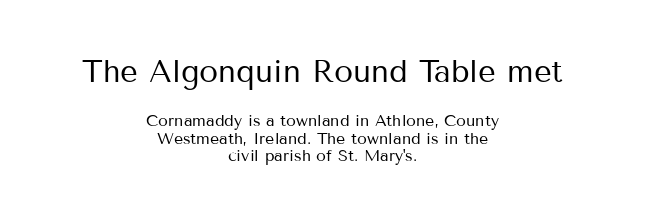
Q: Is the text bold? A: No.
Q: Is the text italic (slanted)? A: No, it is upright.
Q: Is the typeface a serif or a sans-serif typeface? A: Sans-serif.
Q: Is the text underlined? A: No.
Q: How is the paragraph aligned? A: Centered.
Q: Is the spacing between letters normal or unusually wide? A: Normal.
Q: Is the spacing between lines tight, normal or loose? A: Tight.
Q: Which block of text is set in a larger size, the first (top) or the second (bottom)? A: The first (top) one.
Q: Width (condensed, normal, or wide)? A: Normal.
Q: Stroke contrast? A: Medium.
Q: x-height? A: Medium.
Q: Monospaced? A: No.
